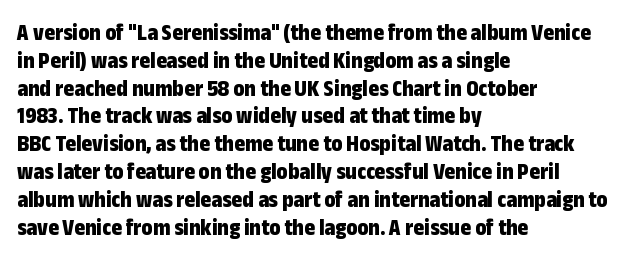
Q: Is the text bold? A: Yes.
Q: Is the text italic (slanted)? A: No, it is upright.
Q: Is the text underlined? A: No.
Q: How is the paragraph aligned? A: Left-aligned.
Q: Is the spacing between letters normal or unusually wide? A: Normal.
